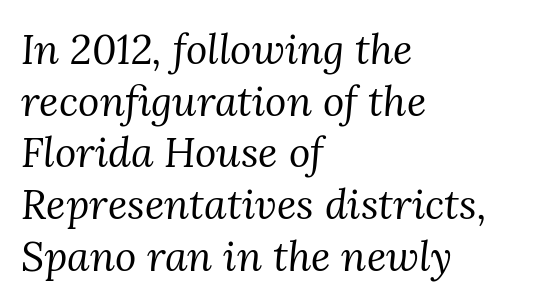
Q: Is the text bold? A: No.
Q: Is the text italic (slanted)? A: Yes, it leans right by about 3 degrees.
Q: Is the typeface a serif or a sans-serif typeface? A: Serif.
Q: Is the text underlined? A: No.
Q: How is the paragraph aligned? A: Left-aligned.
Q: Is the spacing between letters normal or unusually wide? A: Normal.
Q: Is the spacing between lines tight, normal or loose? A: Normal.
Q: Width (condensed, normal, or wide)? A: Normal.
Q: Stroke contrast? A: Medium.
Q: x-height? A: Medium.
Q: Monospaced? A: No.
